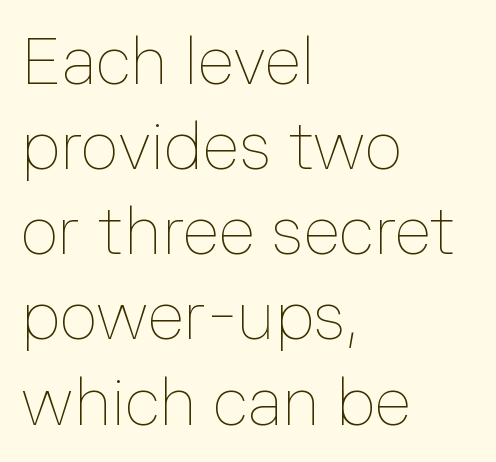
Line beginnings align vertically; line endings do not. The font sits on the lighter half of the weight spectrum, regular included. This rendering leaves character spacing at its baseline value. Beneath every word, the page is bare. The typography opts for an upright posture over an oblique one.
